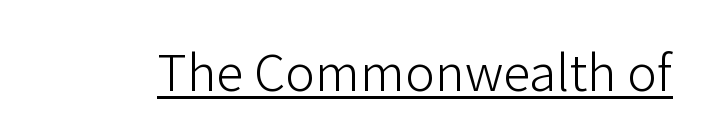
Q: Is the text bold? A: No.
Q: Is the text italic (slanted)? A: No, it is upright.
Q: Is the typeface a serif or a sans-serif typeface? A: Sans-serif.
Q: Is the text underlined? A: Yes.
Q: Is the spacing between letters normal or unusually wide? A: Normal.
Q: Width (condensed, normal, or wide)? A: Normal.
Q: Stroke contrast? A: Low.
Q: x-height? A: Medium.
Q: Monospaced? A: No.
